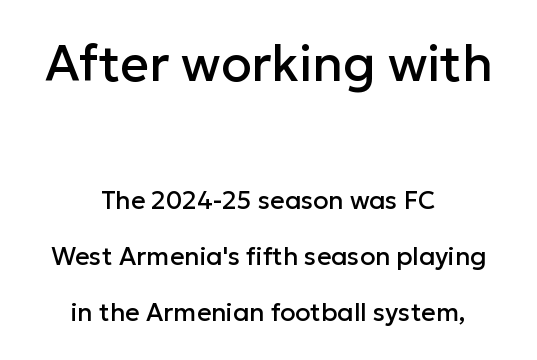
Successive baselines arrive slowly, with a big drop between each. Think of a printed novel: that variable character pitch is what you see here. Students, note that the glyphs here touch the page at normal intervals. Two sizes are in play, and the larger belongs to the first block.
